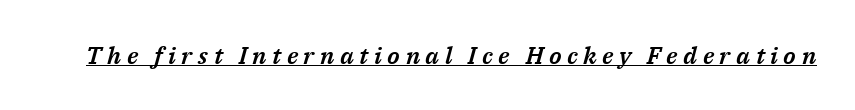
The face used here is rendered with a markedly widened letterfit. Quick note: underline on. An italicized treatment has been applied to the whole sample.
